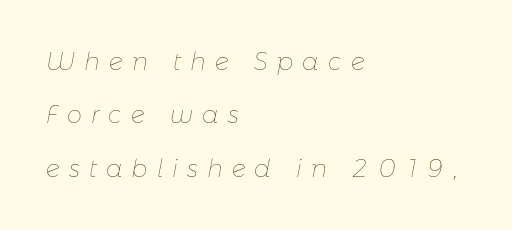
The image shows 24 px text type, italic (leaning right); set left-aligned, loose line spacing (2.22x), unusually wide letter spacing (+0.38 em), not underlined.
